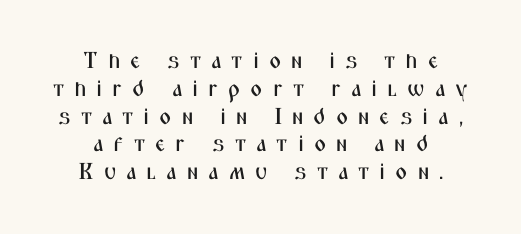
The image shows 23 px text type, upright; set centered, line spacing 1.21x, unusually wide letter spacing (+0.43 em), not underlined.
